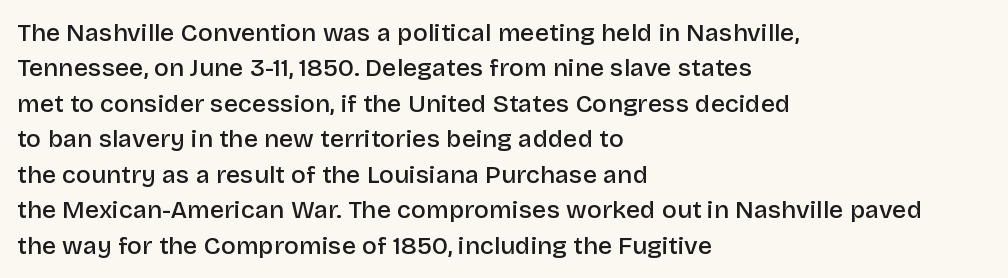
The image shows 25 px text type, upright; set left-aligned, normal line spacing (1.42x), normal letter spacing, not underlined.
